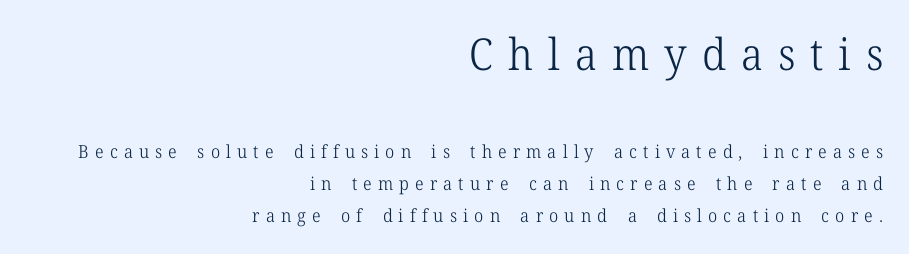
The image shows 44 px light serif type, upright; set right-aligned, line spacing 1.78x, unusually wide letter spacing (+0.34 em), not underlined; the first (top) block is 2.44x larger; low stroke contrast and a medium x-height.
